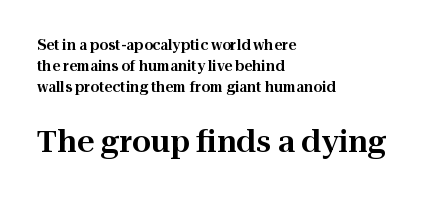
Students, observe: this is what conventionally led text looks like. Which margin do the lines hug? The left one — the right edge is uneven. Every character sits straight up, as roman type does. A student would notice the bottom passage is typeset larger than what precedes it. Proportional: the letters do not fall into vertical columns.
